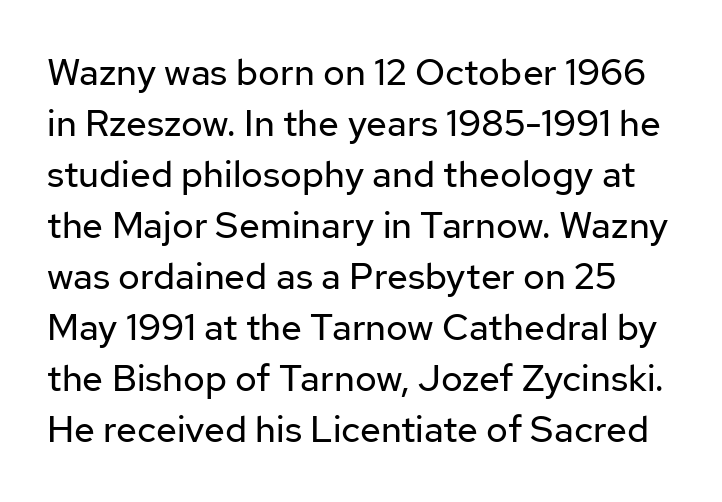
Q: Is the text bold? A: No.
Q: Is the text italic (slanted)? A: No, it is upright.
Q: Is the typeface a serif or a sans-serif typeface? A: Sans-serif.
Q: Is the text underlined? A: No.
Q: Is the spacing between letters normal or unusually wide? A: Normal.
Q: Is the spacing between lines tight, normal or loose? A: Normal.
Q: Width (condensed, normal, or wide)? A: Normal.
Q: Stroke contrast? A: Low.
Q: x-height? A: Medium.
Q: Monospaced? A: No.
